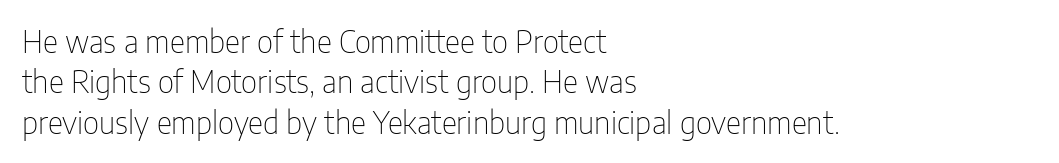
Q: Is the text bold? A: No.
Q: Is the text italic (slanted)? A: No, it is upright.
Q: Is the typeface a serif or a sans-serif typeface? A: Sans-serif.
Q: Is the text underlined? A: No.
Q: How is the paragraph aligned? A: Left-aligned.
Q: Is the spacing between letters normal or unusually wide? A: Normal.
Q: Is the spacing between lines tight, normal or loose? A: Normal.
Q: Width (condensed, normal, or wide)? A: Condensed.
Q: Stroke contrast? A: Low.
Q: x-height? A: Medium.
Q: Monospaced? A: No.
